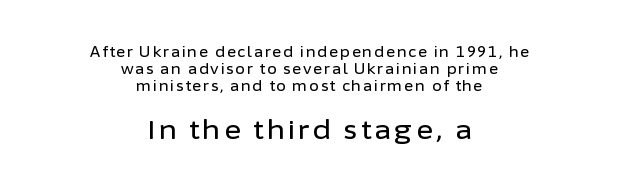
Has an underline been added? It has not. Alignment: centered. These lines were composed using upright roman letters. In this sample the second text group is rendered at the bigger scale.
